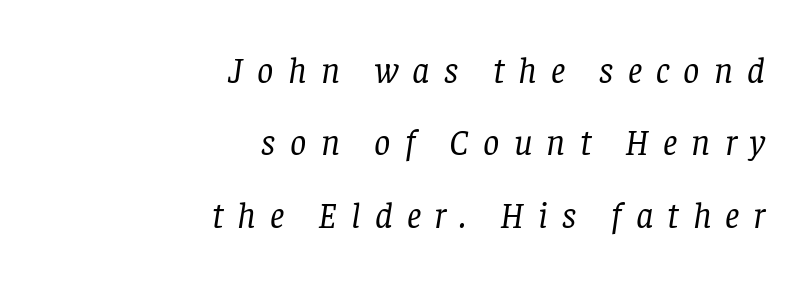
A typesetter would mark this as italic. The paragraph shown leans on its right margin. The passage shown is not underscored anywhere. A quiet, ordinary-to-light weight characterises the typeface.
